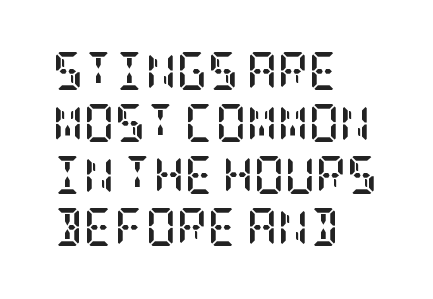
Q: Is the text bold? A: Yes.
Q: Is the text italic (slanted)? A: No, it is upright.
Q: Is the typeface a serif or a sans-serif typeface? A: Serif.
Q: Is the text underlined? A: No.
Q: How is the paragraph aligned? A: Left-aligned.
Q: Is the spacing between letters normal or unusually wide? A: Normal.
Q: Is the spacing between lines tight, normal or loose? A: Normal.
Q: Width (condensed, normal, or wide)? A: Condensed.
Q: Stroke contrast? A: Low.
Q: x-height? A: Large.
